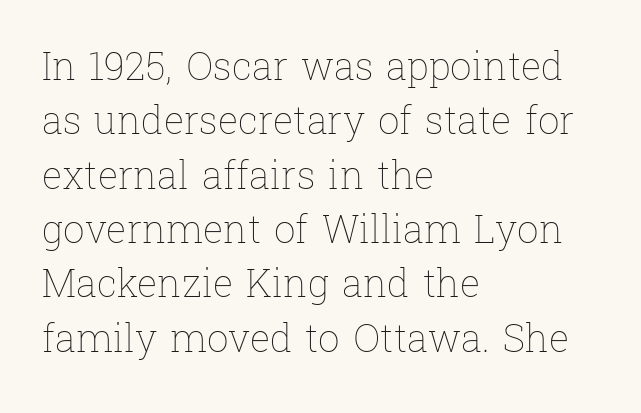
Q: Is the text bold? A: No.
Q: Is the text italic (slanted)? A: No, it is upright.
Q: Is the text underlined? A: No.
Q: How is the paragraph aligned? A: Left-aligned.
Q: Is the spacing between letters normal or unusually wide? A: Normal.
Q: Is the spacing between lines tight, normal or loose? A: Normal.
Q: Width (condensed, normal, or wide)? A: Normal.
Q: Stroke contrast? A: Low.
Q: x-height? A: Medium.
Q: Monospaced? A: No.
